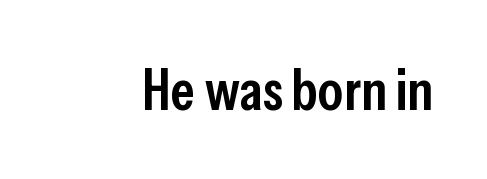
Check under the words: just untouched page. Varying glyph widths throughout — classic text-font behaviour. It's the straight-up-and-down kind of type. The type is set solid horizontally, with unmodified tracking. The letters carry no serifs — their stems end cleanly without finishing strokes. The rendering uses a semibold face; strokes are thickened but not to full bold.
